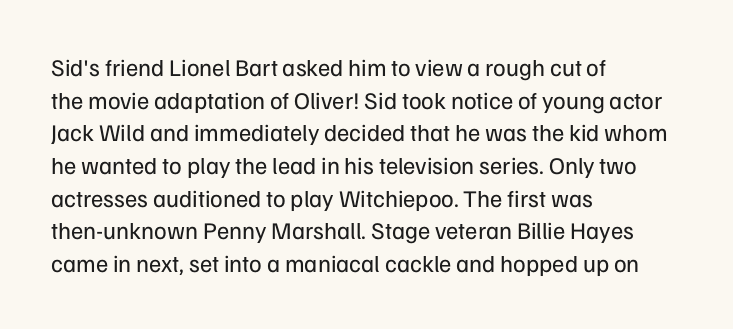
Plain, unruled lines of type. Ordinary non-slanted type is in use. Does extra space separate the letters? No, they use regular spacing. This is not heavy type; no bold has been used. These lines sit exactly where default settings would place them. Reading down the block, your eye returns to a fixed left position each line.
